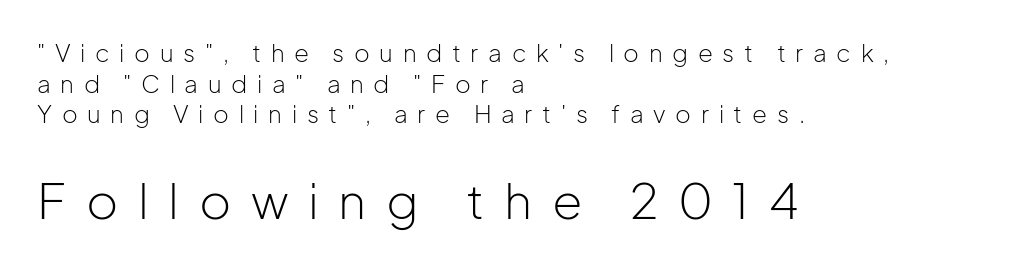
Q: Is the text bold? A: No.
Q: Is the text italic (slanted)? A: No, it is upright.
Q: Is the typeface a serif or a sans-serif typeface? A: Sans-serif.
Q: Is the text underlined? A: No.
Q: How is the paragraph aligned? A: Left-aligned.
Q: Is the spacing between letters normal or unusually wide? A: Unusually wide.
Q: Is the spacing between lines tight, normal or loose? A: Normal.
Q: Which block of text is set in a larger size, the first (top) or the second (bottom)? A: The second (bottom) one.
Q: Width (condensed, normal, or wide)? A: Normal.
Q: Stroke contrast? A: Low.
Q: x-height? A: Medium.
Q: Monospaced? A: No.
